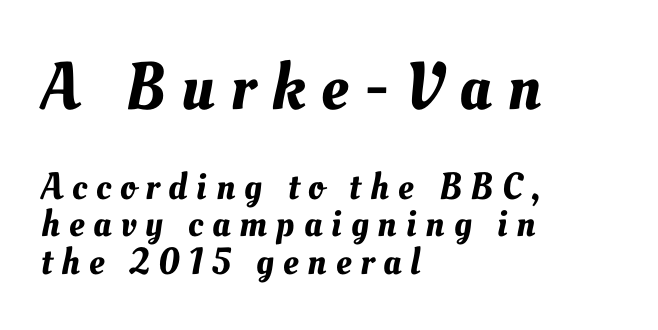
Proportional: the letters do not fall into vertical columns. Loose tracking; the words dissolve into strings of separated letters. Caption: multi-line text, flush left, ragged right. Which chunk is bigger? The first one — the top block dwarfs the bottom. The string is rendered with underlining switched off. The passage shown stacks its lines with hardly any gap.
